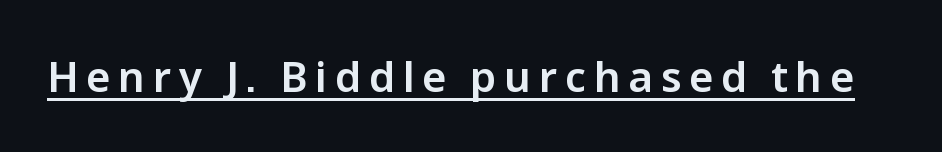
{"serif": "no", "italic": "no", "width": "normal", "stroke_contrast": "low", "x_height": "medium", "monospaced": "no", "underline": "yes", "glyph_px": 42}
